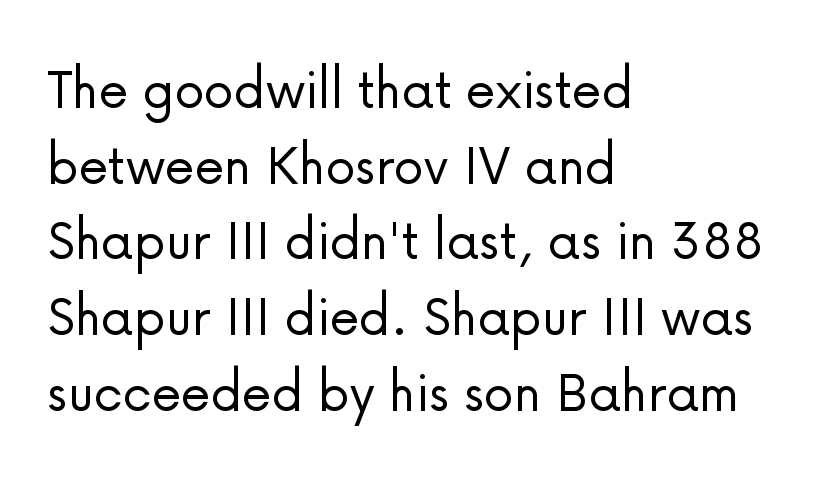
{"serif": "no", "italic": "no", "bold": "no", "weight": "light", "width": "normal", "stroke_contrast": "low", "x_height": "medium", "monospaced": "no", "underline": "no", "align": "left", "line_spacing_ratio": 1.24, "letter_spacing": "normal", "letter_spacing_em": 0.0, "glyph_px": 61}
